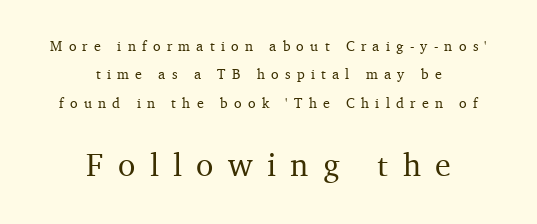
{"serif": "yes", "italic": "no", "width": "normal", "stroke_contrast": "medium", "x_height": "medium", "monospaced": "no", "underline": "no", "align": "center", "line_spacing": "loose", "line_spacing_ratio": 2.03, "letter_spacing": "wide", "letter_spacing_em": 0.45, "larger_block": "second", "size_ratio": 2.29, "glyph_px": 32}
